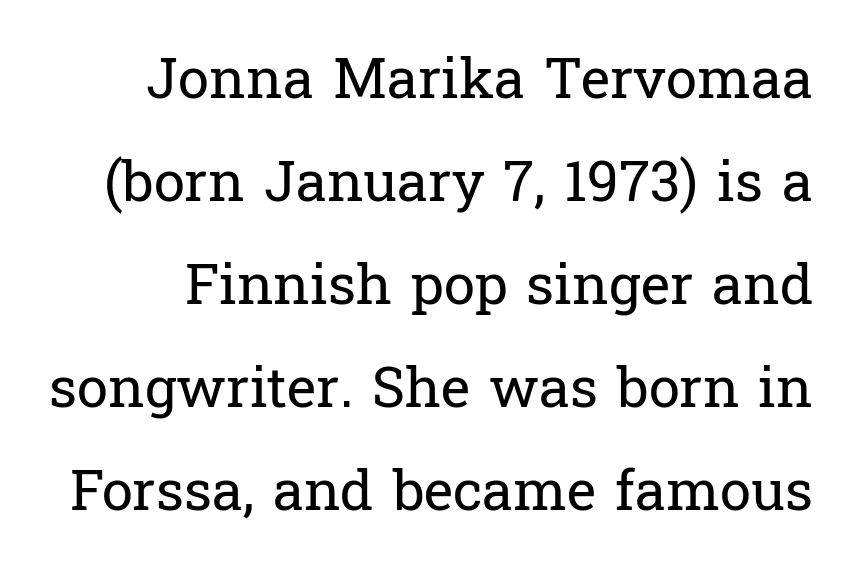
The image shows 56 px regular-weight serif type, upright; set line spacing 1.84x, normal letter spacing, not underlined; low stroke contrast and a medium x-height.
